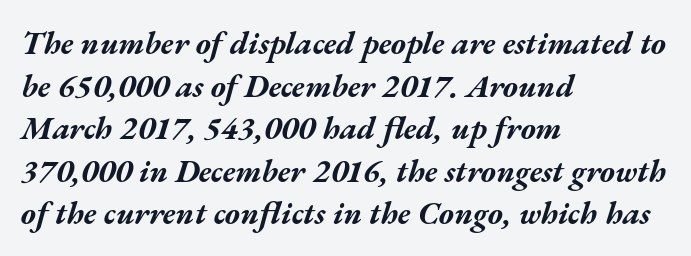
Bare-footed words on every line. The tracking reads as untouched default to a designer's eye. A classic flush-left, rag-right setting is used for this passage. The vertical gap from one line to the next is medium.
